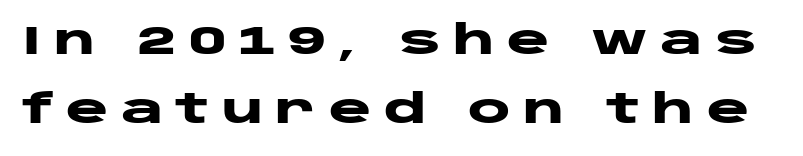
The image shows 40 px heavy, wide sans-serif type, upright; set line spacing 1.73x, unusually wide letter spacing (+0.31 em), not underlined; low stroke contrast and a large x-height.
